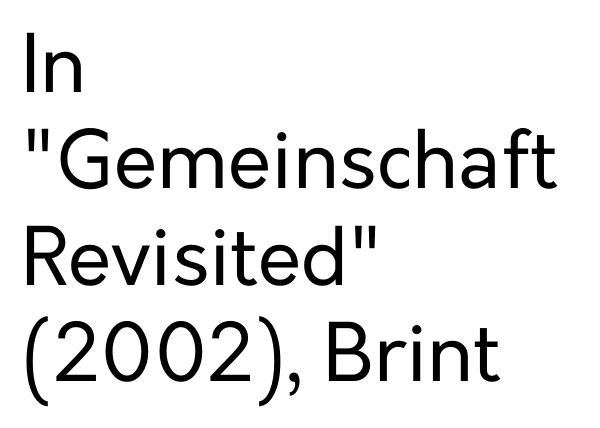
{"serif": "no", "italic": "no", "bold": "no", "weight": "regular", "width": "normal", "stroke_contrast": "low", "x_height": "medium", "monospaced": "no", "underline": "no", "align": "left", "line_spacing_ratio": 1.22, "letter_spacing": "normal", "letter_spacing_em": 0.0, "glyph_px": 79}
